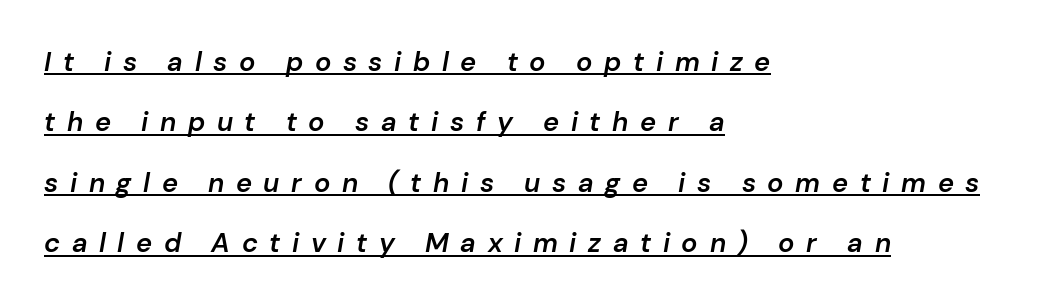
{"italic": "yes", "lean": "right", "slant_degrees": 10, "bold": "semi", "underline": "yes", "align": "left", "line_spacing": "loose", "line_spacing_ratio": 2.24, "letter_spacing": "wide", "letter_spacing_em": 0.43, "glyph_px": 27}
